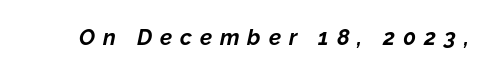
{"italic": "yes", "lean": "right", "slant_degrees": 12, "bold": "yes", "underline": "no", "letter_spacing": "wide", "letter_spacing_em": 0.36, "glyph_px": 22}
